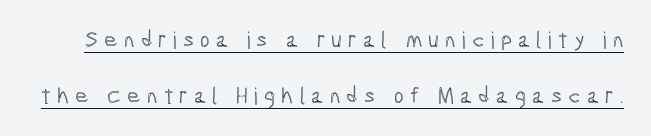
Q: Is the text italic (slanted)? A: No, it is upright.
Q: Is the text underlined? A: Yes.
Q: Is the spacing between letters normal or unusually wide? A: Unusually wide.
Q: Is the spacing between lines tight, normal or loose? A: Loose.
